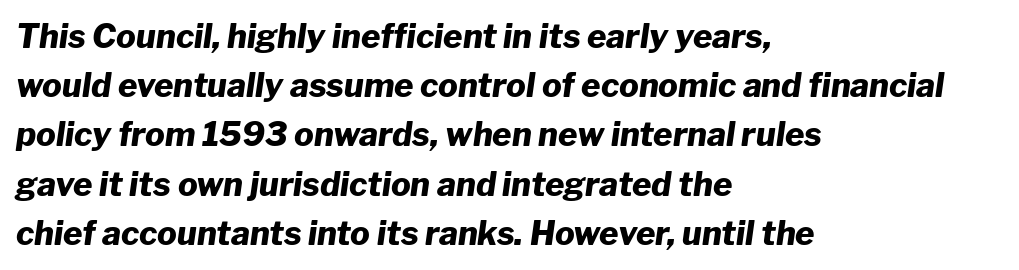
Compared with typical body copy, the letter spacing here is the same. No word sits above an underline. I'd describe the lettering as bold — thick and assertive. When letters slant like this, we call the style italic. The ragged edge is on the right, which tells us the setting is flush left.
